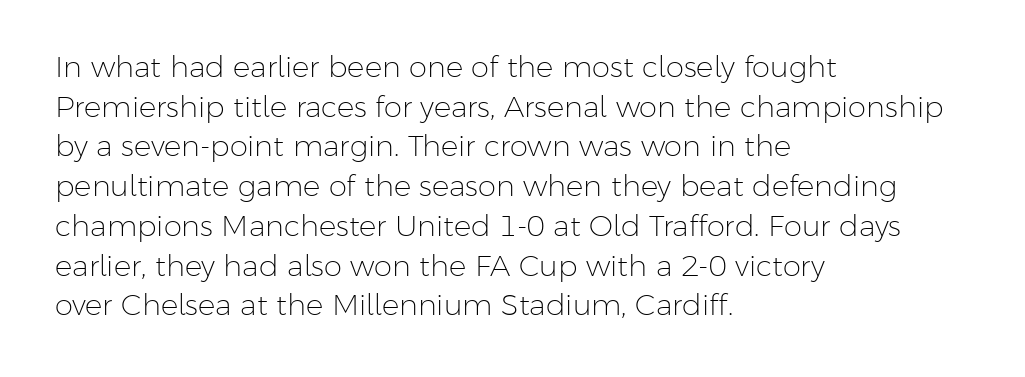
Notice how the stems are strictly vertical — no italics here. The strokes are not fattened; the text isn't bold. The letterforms sit shoulder to shoulder at normal distance. The strip under each line holds only bare page.
